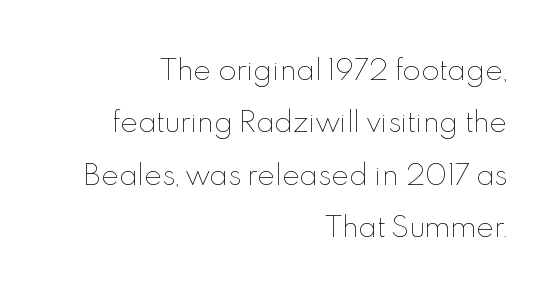
{"italic": "no", "bold": "no", "underline": "no", "align": "right", "line_spacing": "loose", "line_spacing_ratio": 1.94, "letter_spacing": "normal", "letter_spacing_em": 0.0, "glyph_px": 27}
